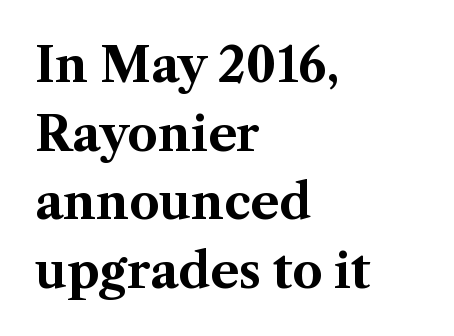
Little horizontal feet cap the strokes, marking this as serif type. Quick note: underline off. Does the leading feel generous? No, just average. Proportional: the letters do not fall into vertical columns.
